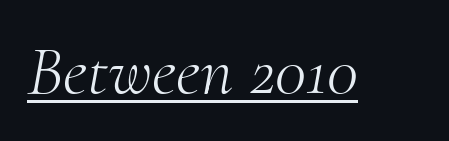
The image shows 71 px light serif type, italic (leaning right); set normal letter spacing, underlined; medium stroke contrast and a small x-height.
